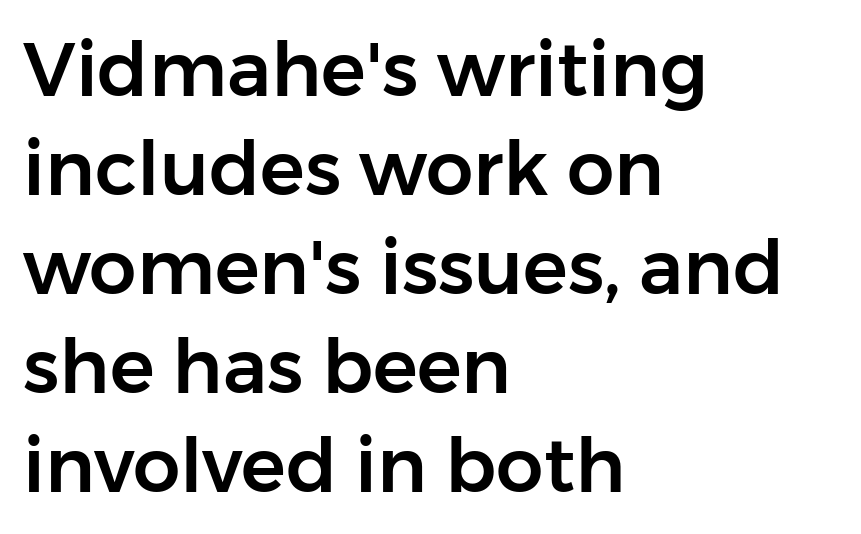
Q: Is the text italic (slanted)? A: No, it is upright.
Q: Is the typeface a serif or a sans-serif typeface? A: Sans-serif.
Q: Is the text underlined? A: No.
Q: How is the paragraph aligned? A: Left-aligned.
Q: Is the spacing between letters normal or unusually wide? A: Normal.
Q: Is the spacing between lines tight, normal or loose? A: Normal.
Q: Width (condensed, normal, or wide)? A: Normal.
Q: Stroke contrast? A: Low.
Q: x-height? A: Medium.
Q: Monospaced? A: No.
